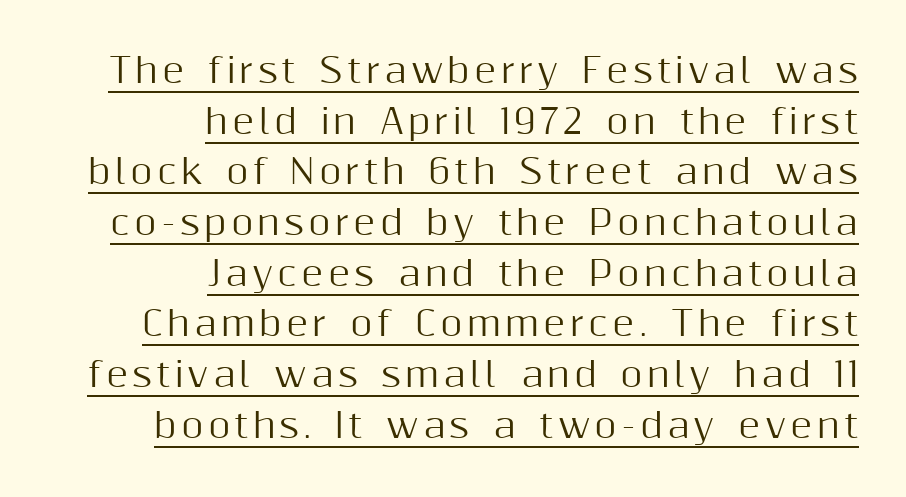
The image shows 34 px sans-serif type, upright; set right-aligned, normal line spacing (1.49x), underlined; medium stroke contrast and a medium x-height.
